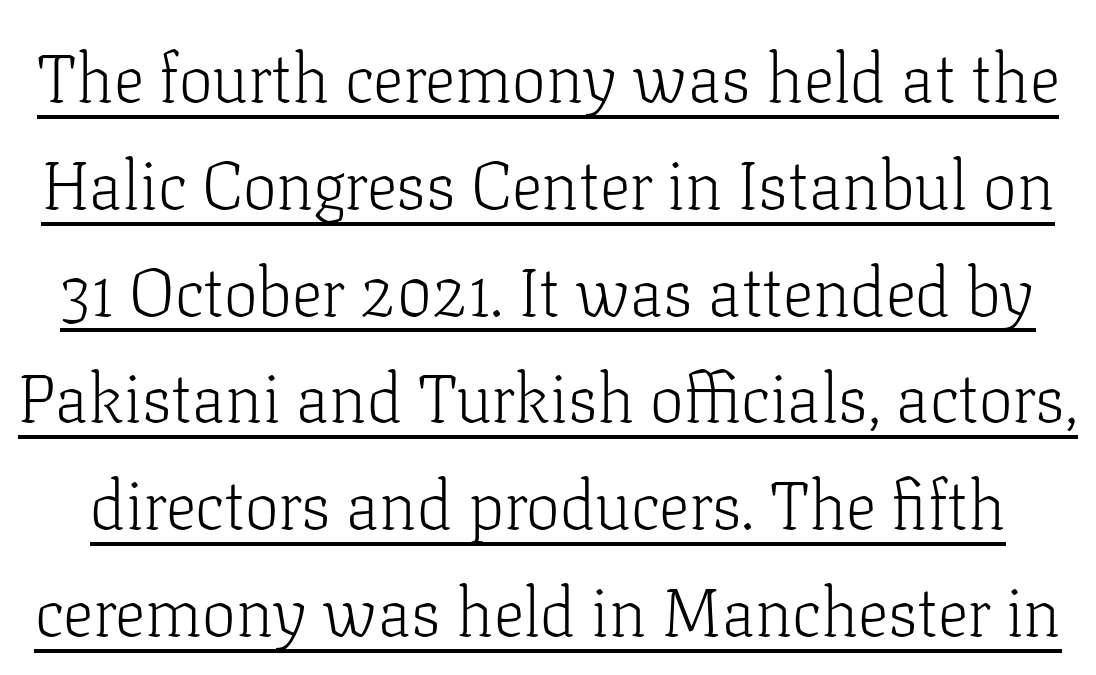
These lines sit exactly where default settings would place them. Nobody touched the tracking dial on this one. Underlined type. The letters advance in unequal steps, a hallmark of proportional type. A typesetter would label this face a serif. The weight tops out at a normal text grade.
